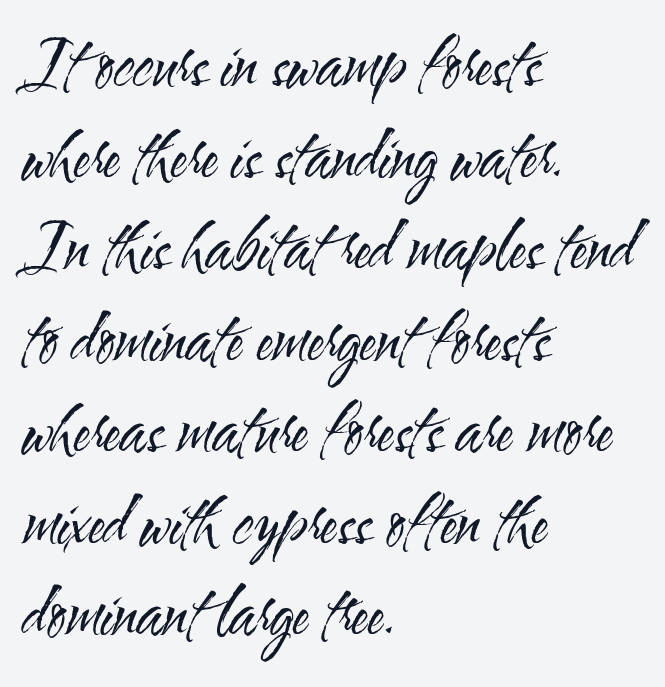
Unlike a traditional serif, this face leaves its strokes unadorned. No extra tracking has been applied to these lines. Proportional: the letters do not fall into vertical columns.
